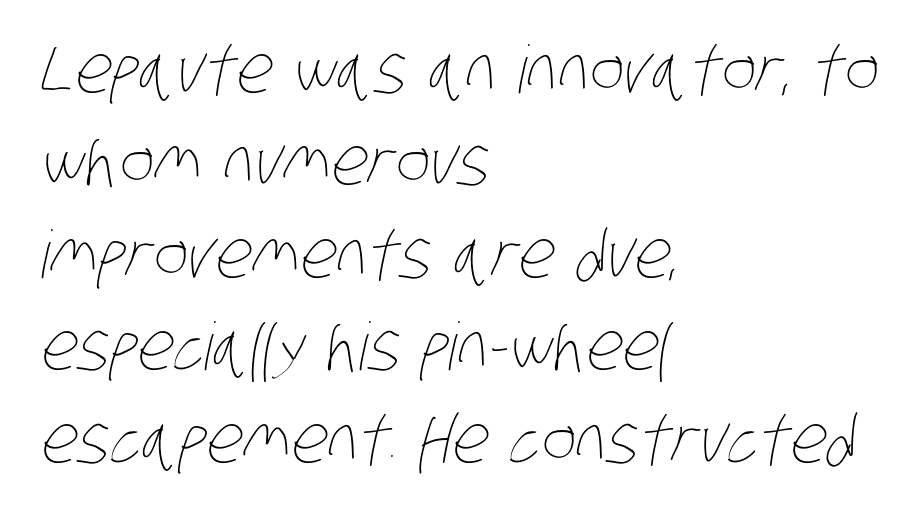
Does the leading feel generous? No, just average. The line texture is even and compact thanks to regular tracking. The passage is arranged the way most books set body copy — flush left. Character widths vary here, with narrow letters taking less room than wide ones. The space directly below the letters is spotless. This is not heavy type; no bold has been used.
